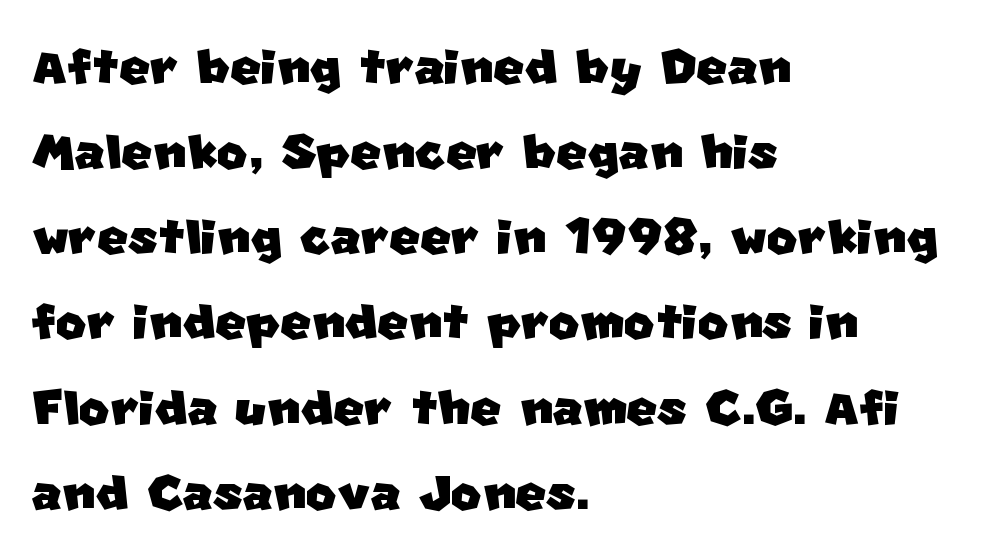
Q: Is the typeface a serif or a sans-serif typeface? A: Sans-serif.
Q: Is the text underlined? A: No.
Q: How is the paragraph aligned? A: Left-aligned.
Q: Is the spacing between letters normal or unusually wide? A: Normal.
Q: Is the spacing between lines tight, normal or loose? A: Normal.
Q: Width (condensed, normal, or wide)? A: Normal.
Q: Stroke contrast? A: Low.
Q: x-height? A: Large.
Q: Monospaced? A: No.
